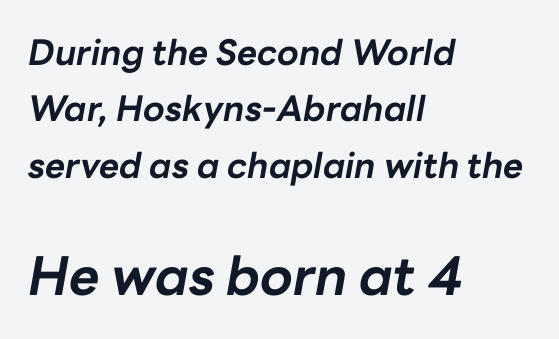
Q: Is the text bold? A: Yes.
Q: Is the text italic (slanted)? A: Yes, it leans right by about 10 degrees.
Q: Is the text underlined? A: No.
Q: How is the paragraph aligned? A: Left-aligned.
Q: Is the spacing between letters normal or unusually wide? A: Normal.
Q: Is the spacing between lines tight, normal or loose? A: Normal.
Q: Which block of text is set in a larger size, the first (top) or the second (bottom)? A: The second (bottom) one.
Q: Width (condensed, normal, or wide)? A: Normal.
Q: Stroke contrast? A: Low.
Q: x-height? A: Medium.
Q: Monospaced? A: No.
